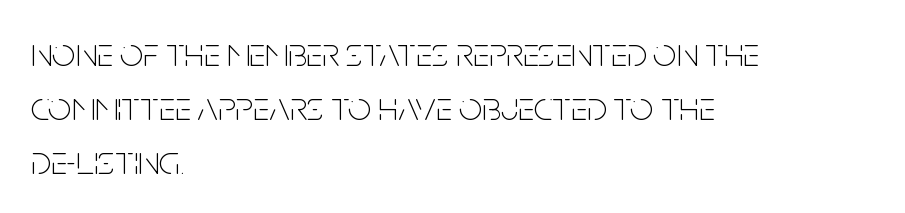
The weight tops out at a normal text grade. Posture: upright roman. These lines are rendered in a variable-pitch font. Compared with a centered layout, this one pins lines to the left instead.
